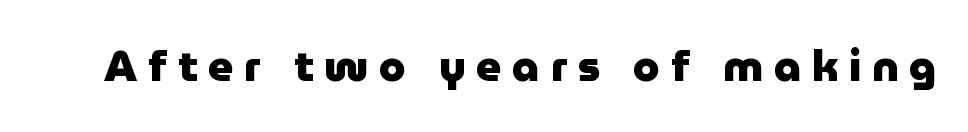
Character widths vary here, with narrow letters taking less room than wide ones. The face used here has the dense, thick strokes of a bold. Just letters on the line, the space beneath them empty. Loose tracking; the words dissolve into strings of separated letters.
